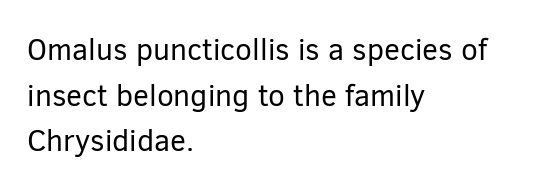
The image shows 30 px regular-weight sans-serif type, upright; set left-aligned, normal line spacing (1.52x), normal letter spacing, not underlined; low stroke contrast and a medium x-height.
